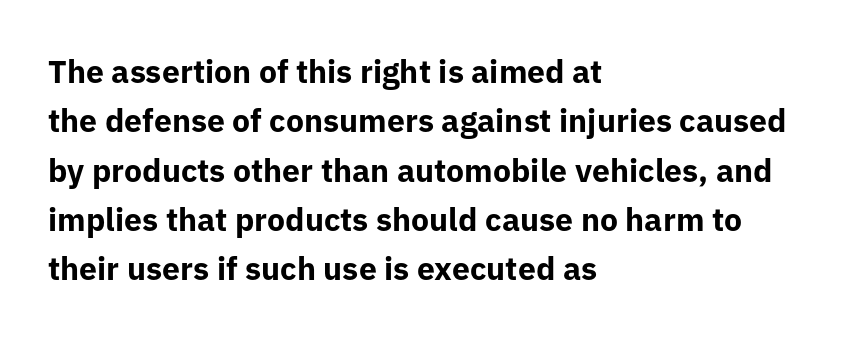
The image shows 32 px bold sans-serif type, upright; set left-aligned, normal line spacing (1.54x), normal letter spacing, not underlined; low stroke contrast and a medium x-height.
